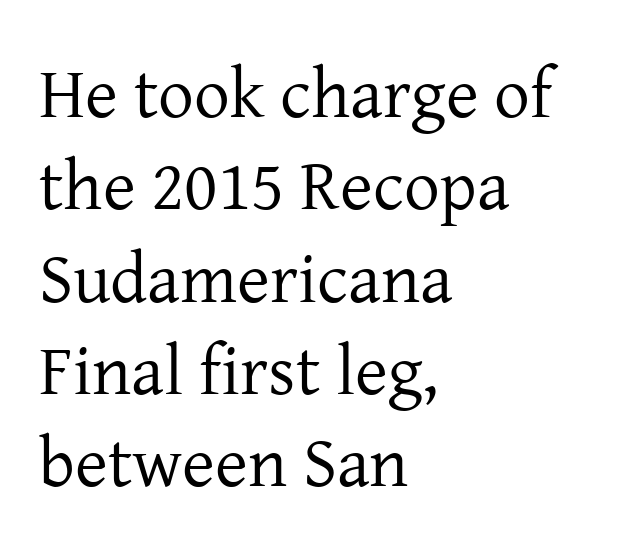
{"serif": "yes", "italic": "no", "bold": "no", "weight": "regular", "width": "normal", "stroke_contrast": "low", "x_height": "medium", "monospaced": "no", "underline": "no", "align": "left", "line_spacing": "normal", "line_spacing_ratio": 1.3, "letter_spacing": "normal", "letter_spacing_em": 0.0, "glyph_px": 71}
